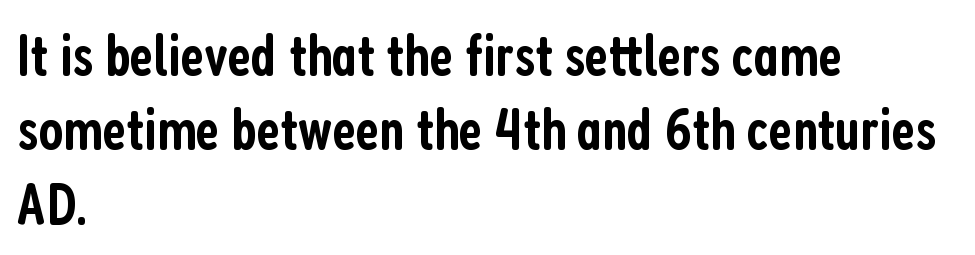
The rendering uses a semibold face; strokes are thickened but not to full bold. Regarding leading, the lines here are spaced in the standard way. This is roman type, the default non-slanted kind. Note the varied advance widths — an 'i' is clearly narrower than an 'm'.
